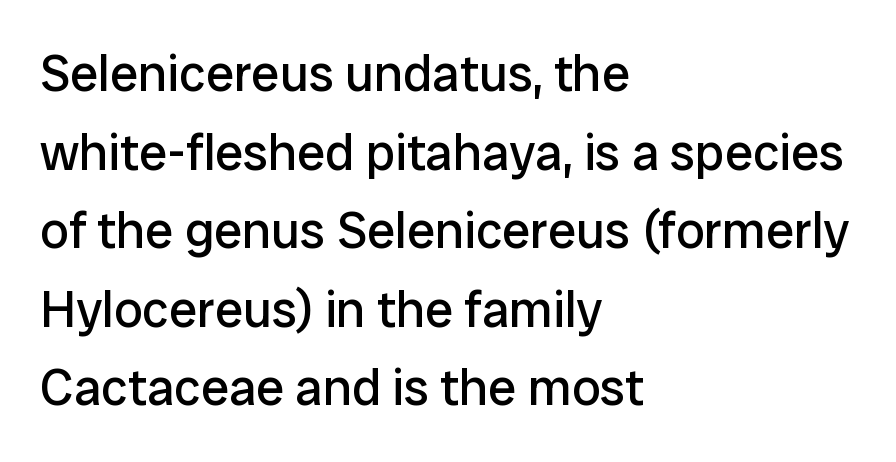
Q: Is the text bold? A: No.
Q: Is the text italic (slanted)? A: No, it is upright.
Q: Is the typeface a serif or a sans-serif typeface? A: Sans-serif.
Q: Is the text underlined? A: No.
Q: How is the paragraph aligned? A: Left-aligned.
Q: Is the spacing between letters normal or unusually wide? A: Normal.
Q: Is the spacing between lines tight, normal or loose? A: Normal.
Q: Width (condensed, normal, or wide)? A: Normal.
Q: Stroke contrast? A: Low.
Q: x-height? A: Medium.
Q: Monospaced? A: No.
